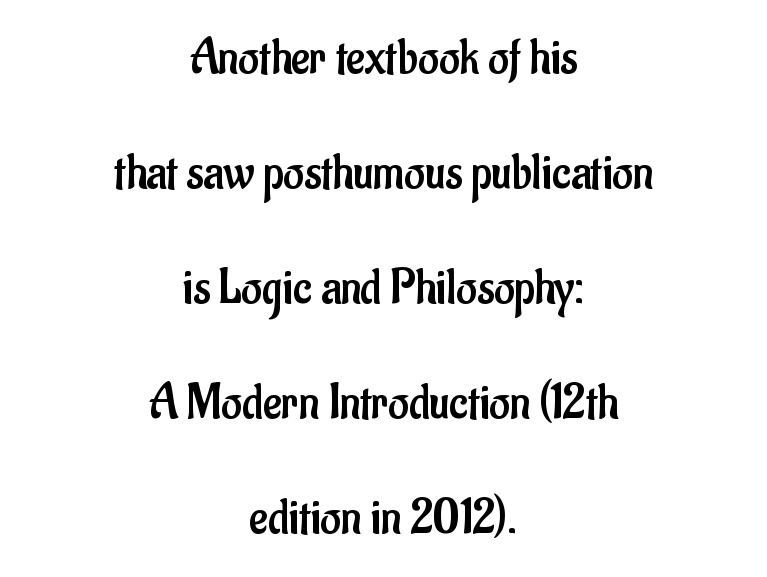
Counters stay open thanks to moderate or lighter strokes. I'd call this a sans setting — the letters go barefoot. These lines stack symmetrically, like a column narrowing and widening about its center. You could not count columns in this text — the font is proportionally spaced.
